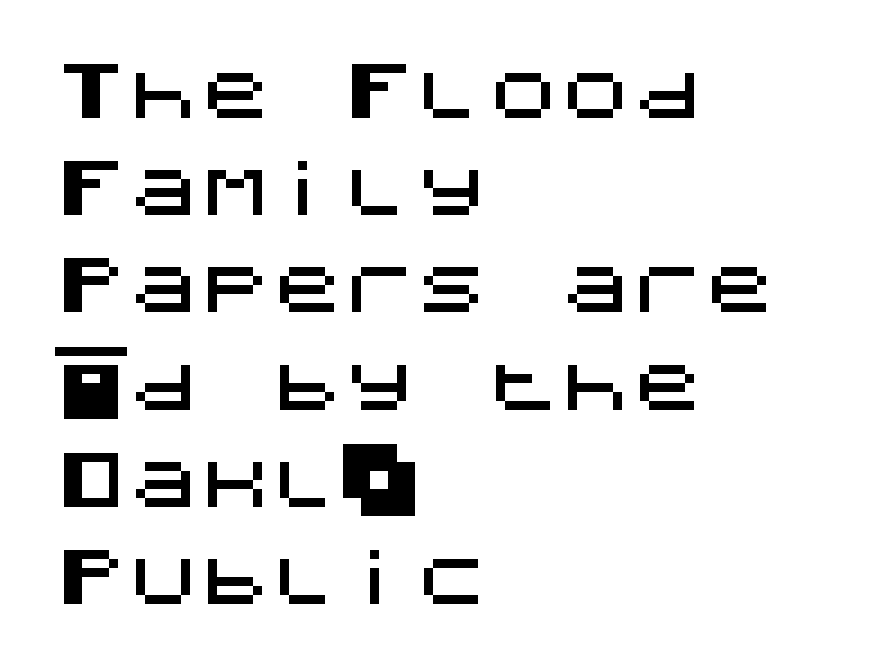
{"serif": "no", "italic": "no", "width": "normal", "stroke_contrast": "medium", "x_height": "large", "underline": "no", "align": "left", "line_spacing": "normal", "line_spacing_ratio": 1.35, "letter_spacing": "normal", "letter_spacing_em": 0.0, "glyph_px": 72}
